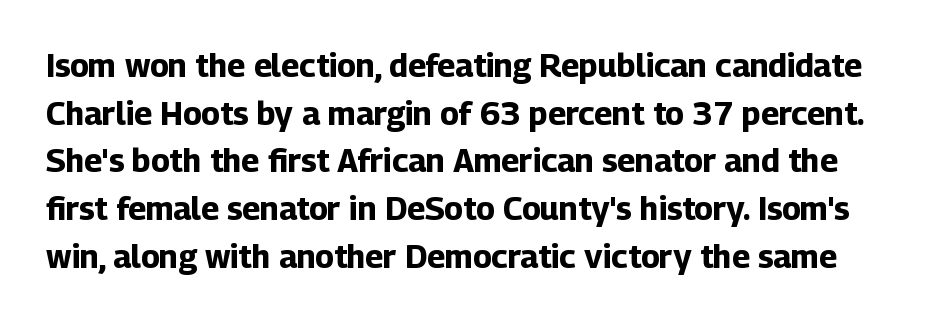
The image shows 32 px bold sans-serif type, upright; set normal line spacing (1.49x), normal letter spacing, not underlined; low stroke contrast and a medium x-height.
